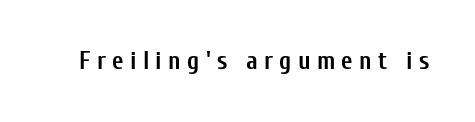
The image shows 25 px bold type, upright; set unusually wide letter spacing (+0.25 em), not underlined.
